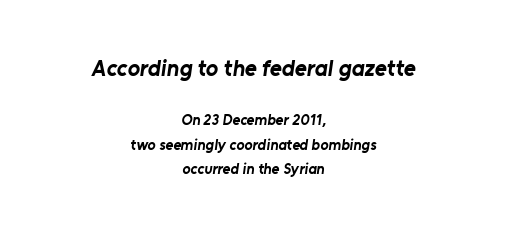
Q: Is the text bold? A: Yes.
Q: Is the text underlined? A: No.
Q: How is the paragraph aligned? A: Centered.
Q: Is the spacing between letters normal or unusually wide? A: Normal.
Q: Is the spacing between lines tight, normal or loose? A: Normal.
Q: Which block of text is set in a larger size, the first (top) or the second (bottom)? A: The first (top) one.
